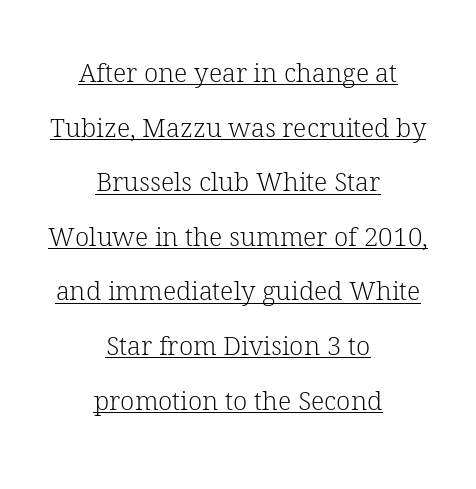
Widely set lines give the paragraph a tall, airy silhouette. Designer's note — italics off, roman on. Is the letter spacing exaggerated? No — it looks like the ordinary default. Each line is balanced around a shared central axis. The letterforms sit at book weight or below.
